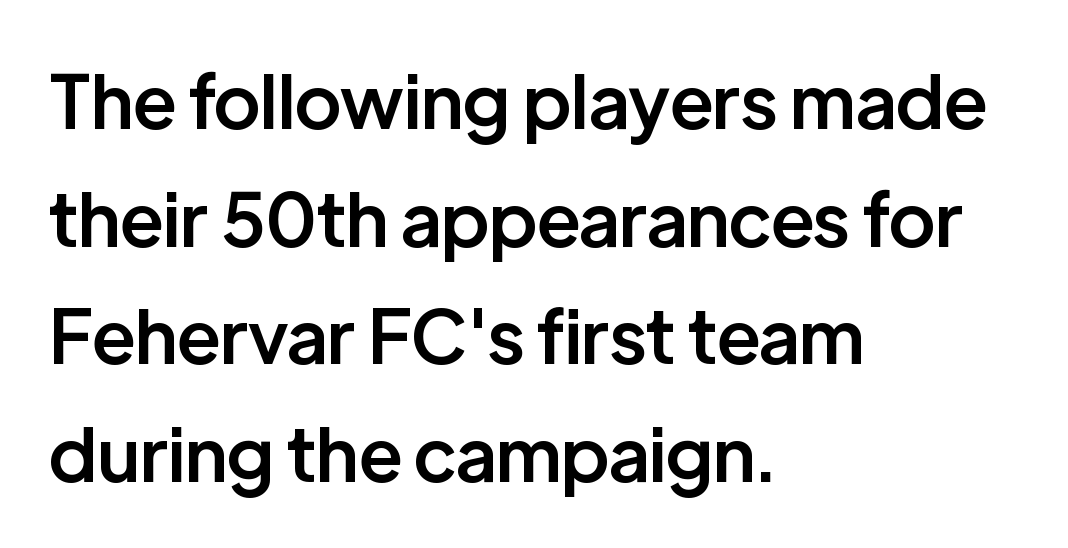
The image shows 74 px semibold sans-serif type, upright; set left-aligned, normal line spacing (1.59x), normal letter spacing, not underlined; low stroke contrast and a medium x-height.
